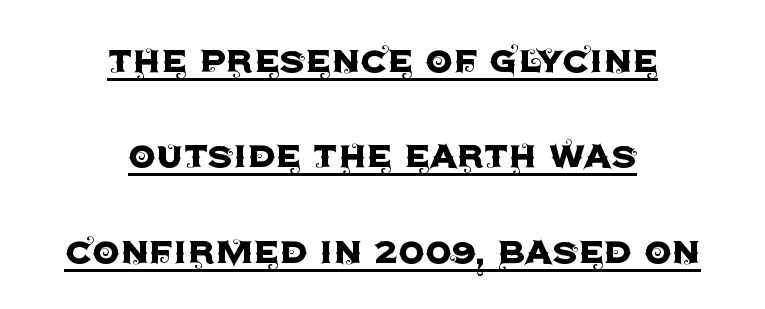
{"serif": "no", "italic": "no", "width": "normal", "x_height": "large", "monospaced": "no", "underline": "yes", "align": "center", "line_spacing": "loose", "line_spacing_ratio": 2.17, "letter_spacing": "normal", "letter_spacing_em": 0.0, "glyph_px": 44}
